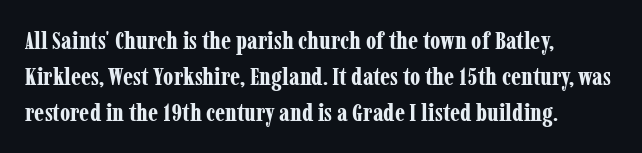
The image shows 25 px bold type, upright; set left-aligned, normal line spacing (1.44x), normal letter spacing, not underlined.
